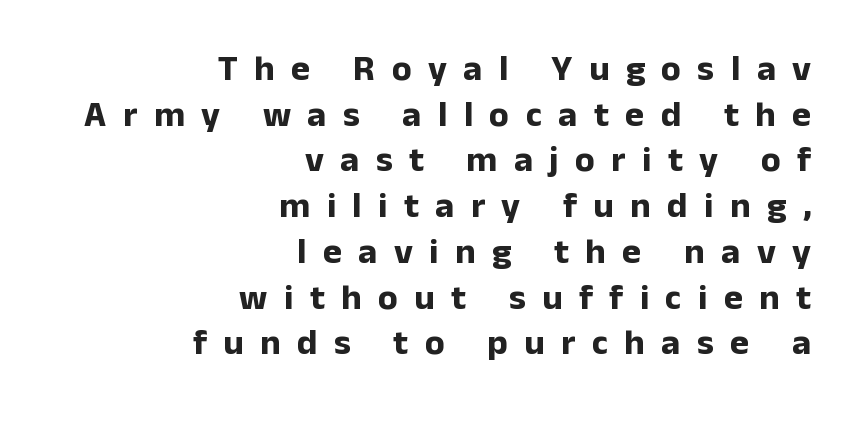
The image shows 36 px bold sans-serif type, upright; set right-aligned, normal line spacing (1.27x), unusually wide letter spacing (+0.46 em), not underlined; low stroke contrast and a medium x-height.
